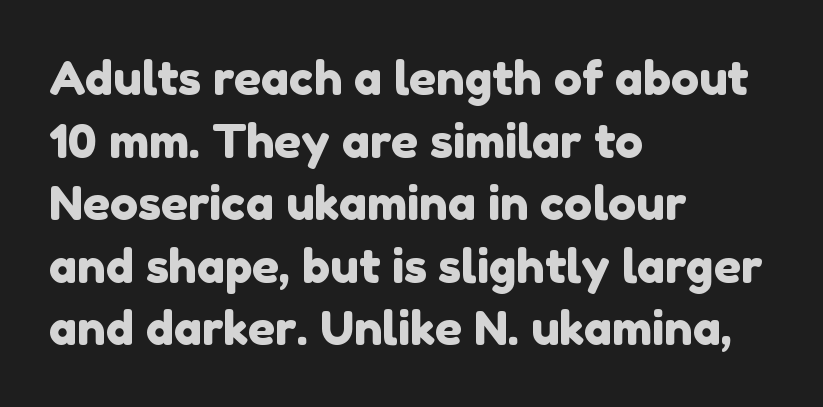
Q: Is the typeface a serif or a sans-serif typeface? A: Sans-serif.
Q: Is the text underlined? A: No.
Q: How is the paragraph aligned? A: Left-aligned.
Q: Is the spacing between letters normal or unusually wide? A: Normal.
Q: Is the spacing between lines tight, normal or loose? A: Normal.
Q: Width (condensed, normal, or wide)? A: Normal.
Q: Stroke contrast? A: Low.
Q: x-height? A: Medium.
Q: Monospaced? A: No.
